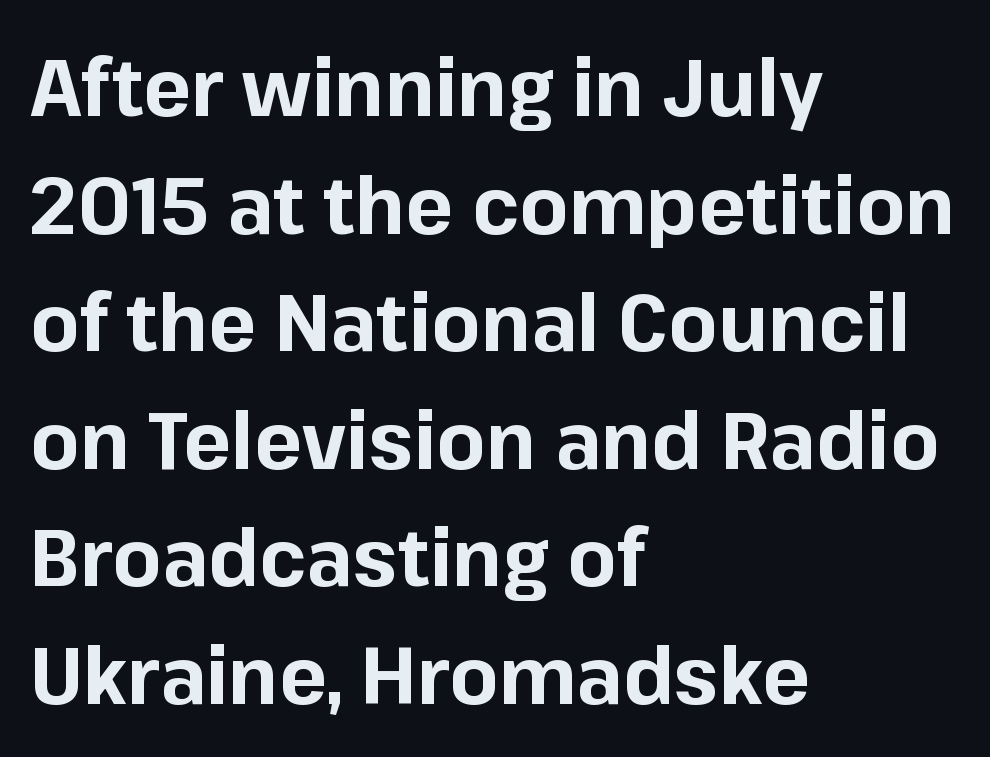
The image shows 80 px bold sans-serif type, upright; set left-aligned, normal line spacing (1.47x), normal letter spacing, not underlined; low stroke contrast and a medium x-height.
